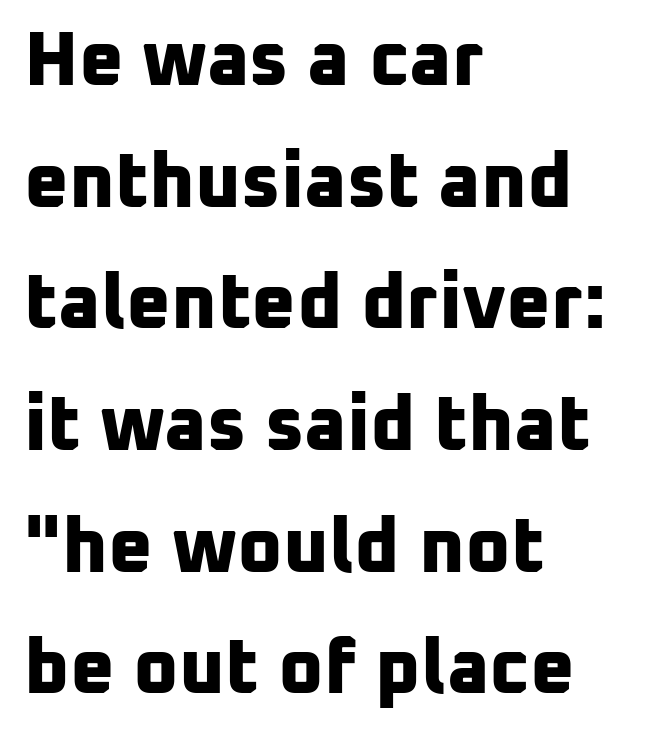
{"serif": "no", "bold": "yes", "weight": "bold", "width": "normal", "stroke_contrast": "low", "x_height": "medium", "monospaced": "no", "underline": "no", "align": "left", "line_spacing": "normal", "line_spacing_ratio": 1.58, "letter_spacing": "normal", "letter_spacing_em": 0.0, "glyph_px": 77}
